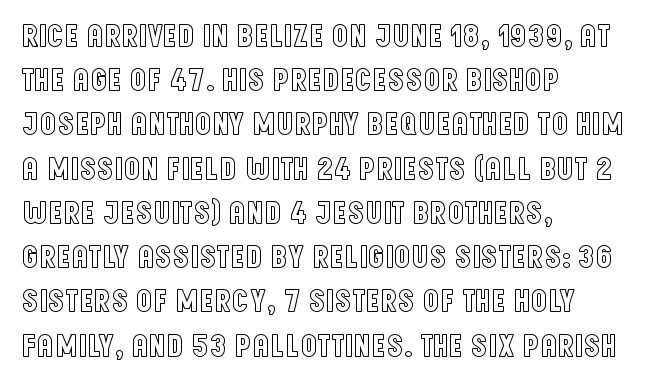
Every row of glyphs begins at an identical x-position on the left. Tall strokes in this sample are plumb rather than angled. The passage shown is not underscored anywhere. Spacing between characters is what you'd get straight out of the box. The face used here is proportionally spaced, like ordinary book or web type. A normal amount of white space separates one row of letters from the next.
